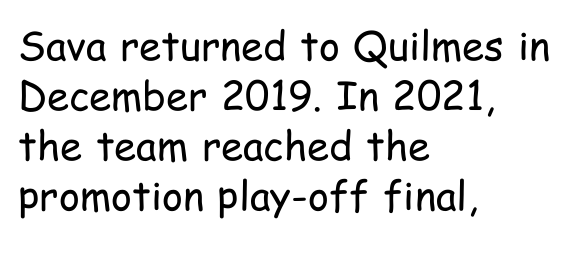
The image shows 40 px regular-weight, condensed sans-serif type, upright; set left-aligned, normal line spacing (1.25x), normal letter spacing, not underlined; low stroke contrast and a medium x-height.
